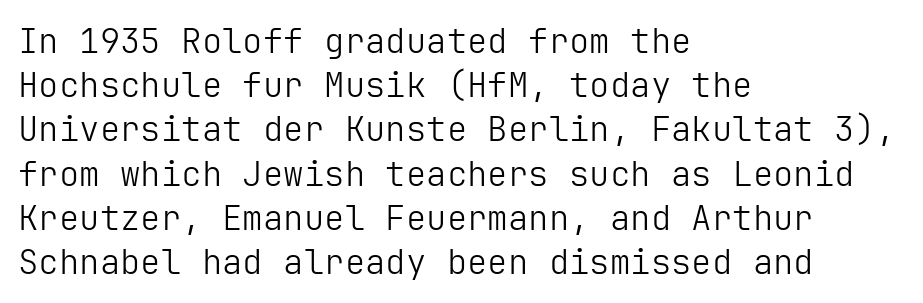
The image shows 34 px light sans-serif type, upright; set left-aligned, normal line spacing (1.3x), normal letter spacing, not underlined; low stroke contrast and a medium x-height.
